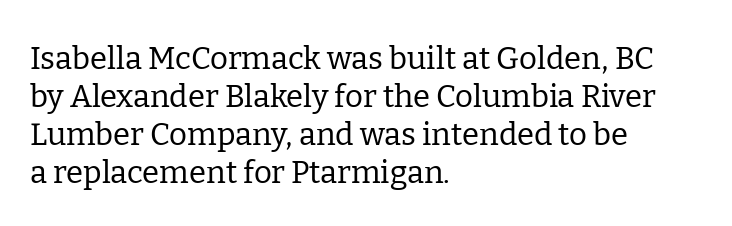
Heft: none added — not bold. The tracking reads as untouched default to a designer's eye. A bare baseline throughout the passage. This sample has the flowing, uneven cadence of proportional lettering.
